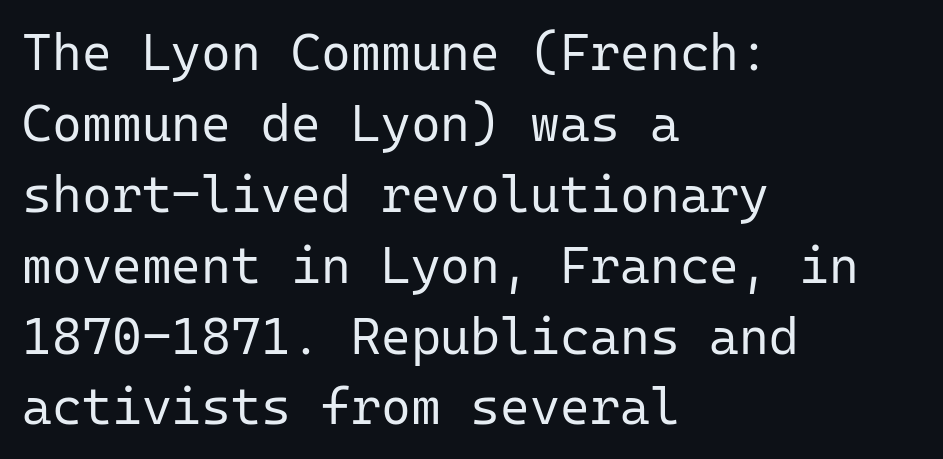
Q: Is the text bold? A: No.
Q: Is the text italic (slanted)? A: No, it is upright.
Q: Is the typeface a serif or a sans-serif typeface? A: Sans-serif.
Q: Is the text underlined? A: No.
Q: How is the paragraph aligned? A: Left-aligned.
Q: Is the spacing between letters normal or unusually wide? A: Normal.
Q: Is the spacing between lines tight, normal or loose? A: Normal.
Q: Width (condensed, normal, or wide)? A: Normal.
Q: Stroke contrast? A: Low.
Q: x-height? A: Medium.
Q: Monospaced? A: Yes.
